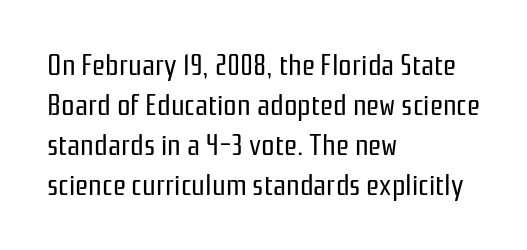
Q: Is the text bold? A: No.
Q: Is the text italic (slanted)? A: No, it is upright.
Q: Is the typeface a serif or a sans-serif typeface? A: Sans-serif.
Q: Is the text underlined? A: No.
Q: How is the paragraph aligned? A: Left-aligned.
Q: Is the spacing between letters normal or unusually wide? A: Normal.
Q: Is the spacing between lines tight, normal or loose? A: Normal.
Q: Width (condensed, normal, or wide)? A: Condensed.
Q: Stroke contrast? A: Low.
Q: x-height? A: Medium.
Q: Monospaced? A: No.
